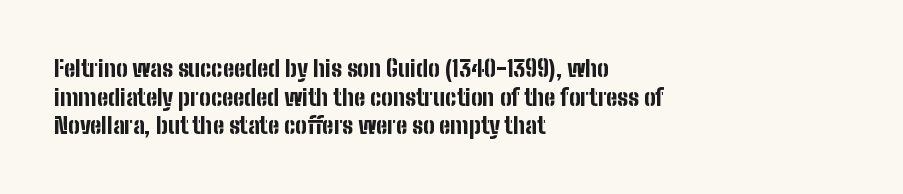
The image shows 23 px bold type, upright; set left-aligned, line spacing 1.24x, normal letter spacing, not underlined.
